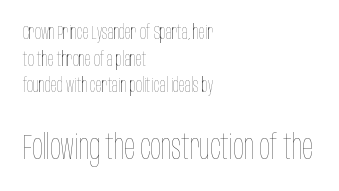
{"italic": "no", "bold": "no", "weight": "thin", "width": "condensed", "stroke_contrast": "low", "x_height": "large", "monospaced": "no", "underline": "no", "align": "left", "line_spacing": "normal", "line_spacing_ratio": 1.33, "letter_spacing": "normal", "letter_spacing_em": 0.0, "larger_block": "second", "size_ratio": 1.75, "glyph_px": 35}
